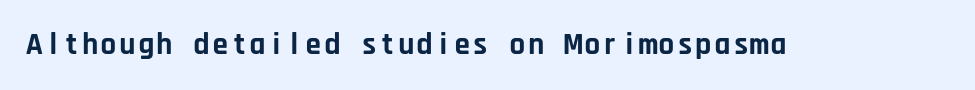
{"serif": "no", "italic": "no", "bold": "yes", "weight": "bold", "width": "normal", "stroke_contrast": "low", "x_height": "large", "monospaced": "yes", "underline": "no", "letter_spacing": "normal", "letter_spacing_em": 0.0, "glyph_px": 31}
